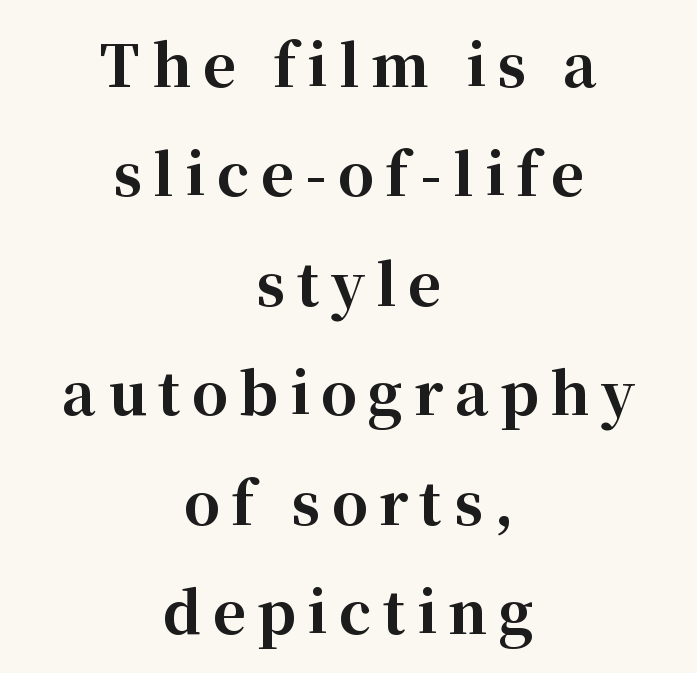
Horizontal alignment here is central, giving a formal, balanced look. Underline: absent. Note the varied advance widths — an 'i' is clearly narrower than an 'm'. This block would shrink considerably if given ordinary leading; it's expanded now. Italic: no, the glyphs are upright roman.
